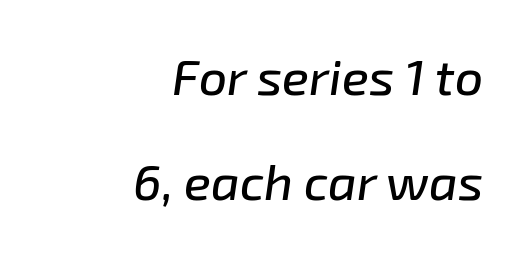
Layout note: lines flush right. A typesetter would call this leading open, well beyond the default. Default kerning and tracking; the words read as compact shapes. Looks like regular typesetting: each glyph gets only the width it needs.
